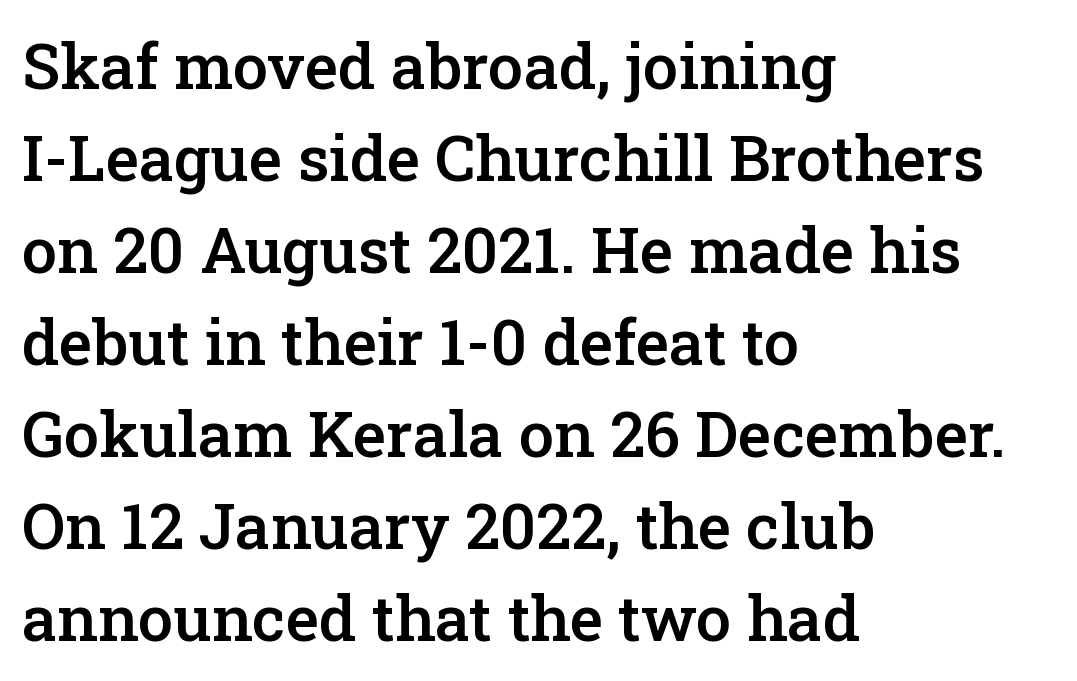
{"serif": "yes", "italic": "no", "bold": "semi", "weight": "semibold", "width": "normal", "stroke_contrast": "low", "x_height": "medium", "monospaced": "no", "underline": "no", "align": "left", "line_spacing": "normal", "line_spacing_ratio": 1.46, "letter_spacing": "normal", "letter_spacing_em": 0.0, "glyph_px": 63}
